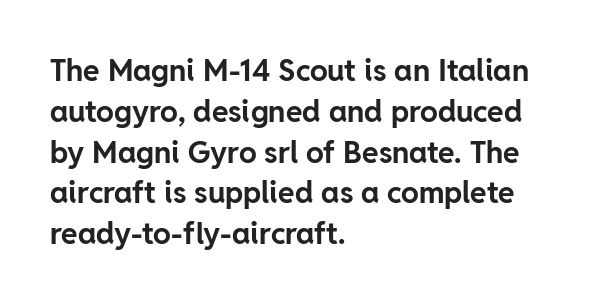
Default kerning and tracking; the words read as compact shapes. You could not count columns in this text — the font is proportionally spaced. The type sits square on the baseline with zero lean. Notice how descenders clear the ascenders below comfortably — that's standard leading.
